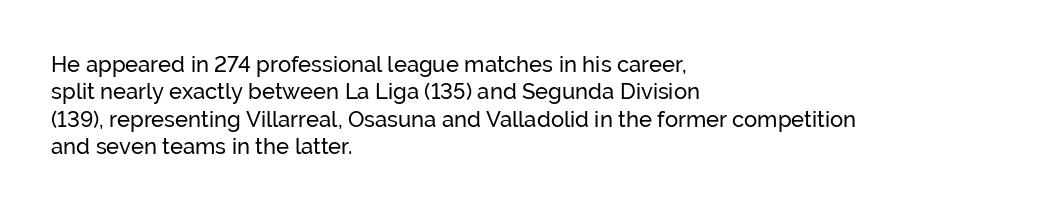
Q: Is the text italic (slanted)? A: No, it is upright.
Q: Is the text underlined? A: No.
Q: How is the paragraph aligned? A: Left-aligned.
Q: Is the spacing between letters normal or unusually wide? A: Normal.
